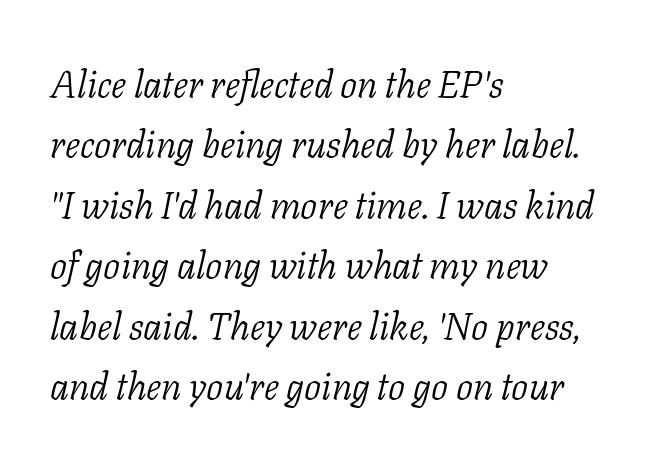
Q: Is the text bold? A: No.
Q: Is the text italic (slanted)? A: Yes, it leans right by about 11 degrees.
Q: Is the typeface a serif or a sans-serif typeface? A: Serif.
Q: Is the text underlined? A: No.
Q: How is the paragraph aligned? A: Left-aligned.
Q: Is the spacing between letters normal or unusually wide? A: Normal.
Q: Is the spacing between lines tight, normal or loose? A: Normal.
Q: Width (condensed, normal, or wide)? A: Normal.
Q: Stroke contrast? A: Low.
Q: x-height? A: Medium.
Q: Monospaced? A: No.
